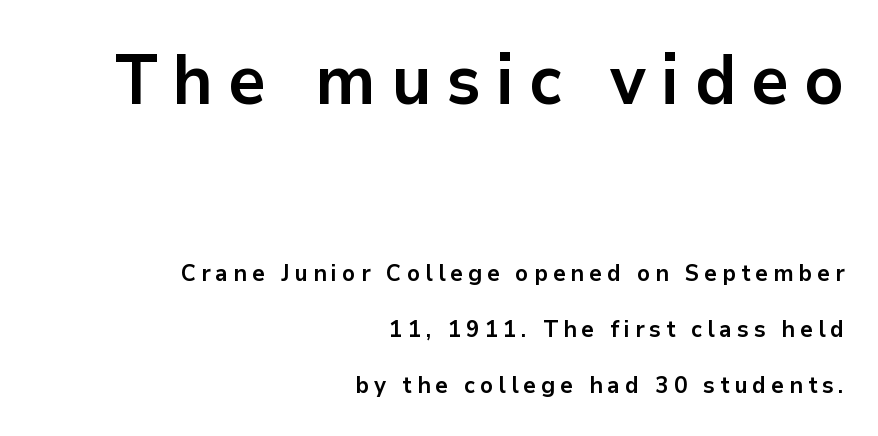
{"serif": "no", "italic": "no", "bold": "yes", "weight": "bold", "width": "normal", "stroke_contrast": "low", "x_height": "medium", "monospaced": "no", "underline": "no", "align": "right", "line_spacing": "loose", "line_spacing_ratio": 2.43, "letter_spacing": "wide", "letter_spacing_em": 0.22, "larger_block": "first", "size_ratio": 3.0, "glyph_px": 69}
